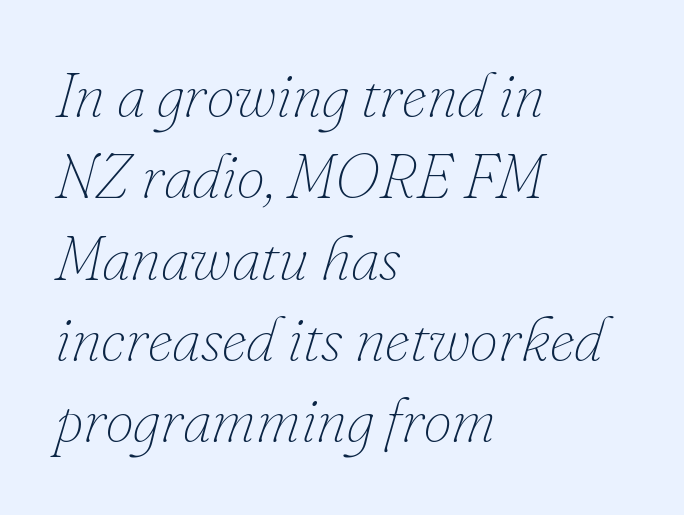
This rendering leaves character spacing at its baseline value. Observe the lean: these are italic letterforms. The area under the type is left untouched. Note the varied advance widths — an 'i' is clearly narrower than an 'm'. The strokes are not fattened; the text isn't bold.
